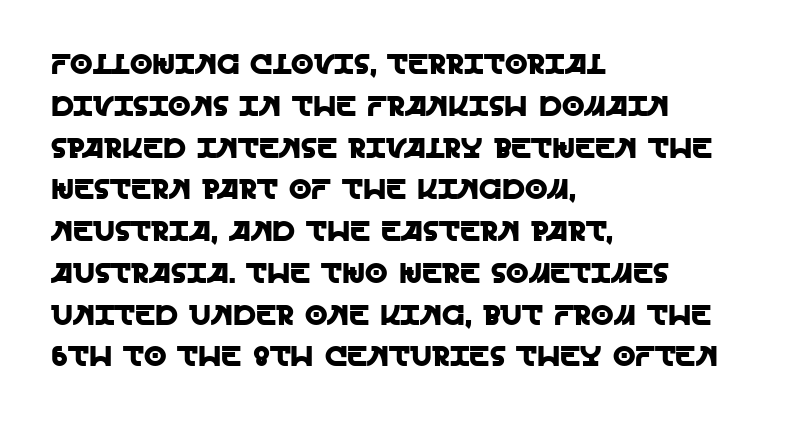
Q: Is the text italic (slanted)? A: No, it is upright.
Q: Is the typeface a serif or a sans-serif typeface? A: Sans-serif.
Q: Is the text underlined? A: No.
Q: How is the paragraph aligned? A: Left-aligned.
Q: Is the spacing between letters normal or unusually wide? A: Normal.
Q: Is the spacing between lines tight, normal or loose? A: Normal.
Q: Width (condensed, normal, or wide)? A: Normal.
Q: x-height? A: Large.
Q: Monospaced? A: No.
